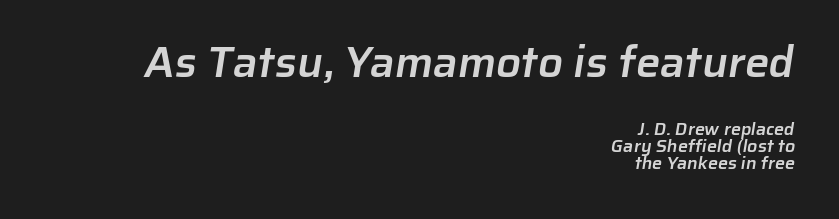
Q: Is the text bold? A: Semi-bold.
Q: Is the typeface a serif or a sans-serif typeface? A: Sans-serif.
Q: Is the text underlined? A: No.
Q: How is the paragraph aligned? A: Right-aligned.
Q: Is the spacing between letters normal or unusually wide? A: Normal.
Q: Is the spacing between lines tight, normal or loose? A: Tight.
Q: Which block of text is set in a larger size, the first (top) or the second (bottom)? A: The first (top) one.
Q: Width (condensed, normal, or wide)? A: Normal.
Q: Stroke contrast? A: Low.
Q: x-height? A: Medium.
Q: Monospaced? A: No.
